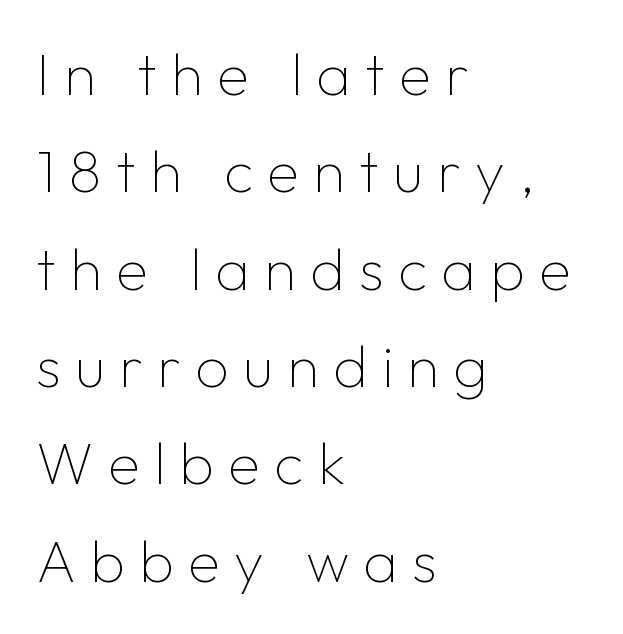
Letters have the restrained weight of plain body copy at most. Teacher's note: observe the even left margin — that is flush-left alignment. Each new line begins a customary step beneath the previous one. Descenders hang freely into open space. This is sans-serif lettering, the kind often seen on screens and signage.
